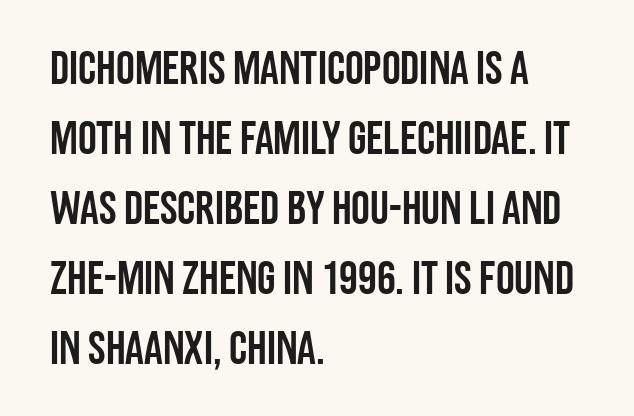
The image shows 47 px condensed sans-serif type, upright; set left-aligned, normal line spacing (1.49x), normal letter spacing, not underlined; low stroke contrast and a large x-height.
